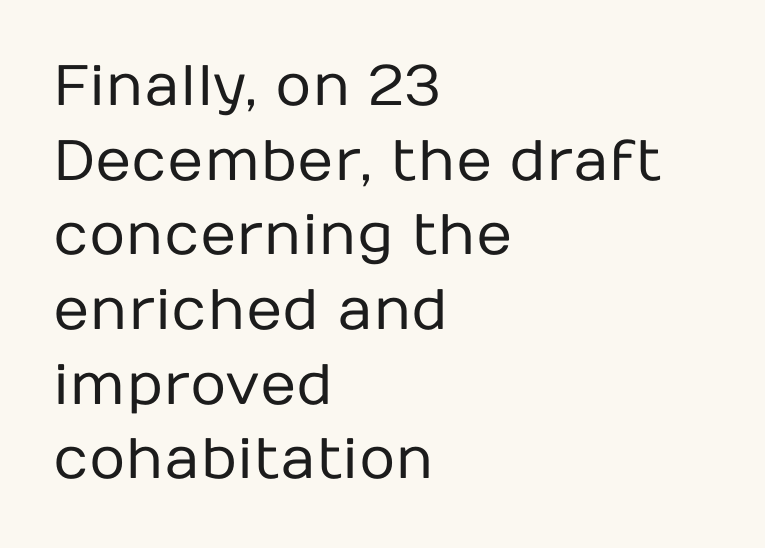
Q: Is the text bold? A: No.
Q: Is the text italic (slanted)? A: No, it is upright.
Q: Is the typeface a serif or a sans-serif typeface? A: Sans-serif.
Q: Is the text underlined? A: No.
Q: How is the paragraph aligned? A: Left-aligned.
Q: Is the spacing between letters normal or unusually wide? A: Normal.
Q: Is the spacing between lines tight, normal or loose? A: Normal.
Q: Width (condensed, normal, or wide)? A: Normal.
Q: Stroke contrast? A: Low.
Q: x-height? A: Medium.
Q: Monospaced? A: No.
